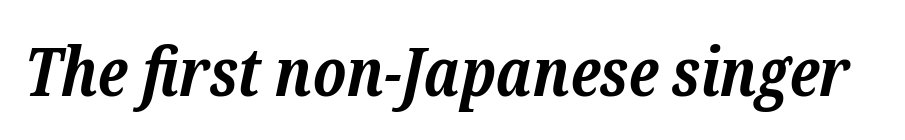
Q: Is the text bold? A: Yes.
Q: Is the text italic (slanted)? A: Yes, it leans right by about 12 degrees.
Q: Is the typeface a serif or a sans-serif typeface? A: Serif.
Q: Is the text underlined? A: No.
Q: Is the spacing between letters normal or unusually wide? A: Normal.
Q: Width (condensed, normal, or wide)? A: Normal.
Q: Stroke contrast? A: Low.
Q: x-height? A: Medium.
Q: Monospaced? A: No.
